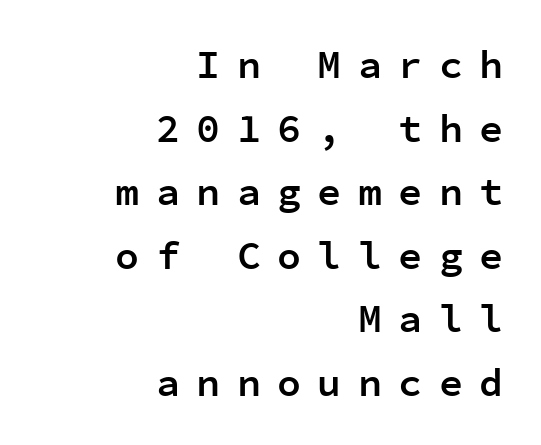
{"serif": "no", "italic": "no", "bold": "semi", "weight": "semibold", "width": "normal", "stroke_contrast": "low", "x_height": "medium", "monospaced": "yes", "underline": "no", "align": "right", "line_spacing": "normal", "line_spacing_ratio": 1.59, "letter_spacing": "wide", "letter_spacing_em": 0.41, "glyph_px": 40}
